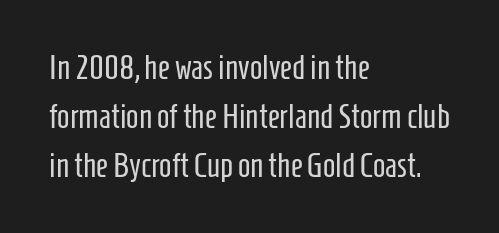
The image shows 33 px regular-weight, condensed sans-serif type, upright; set left-aligned, normal line spacing (1.48x), normal letter spacing, not underlined; low stroke contrast and a medium x-height.
